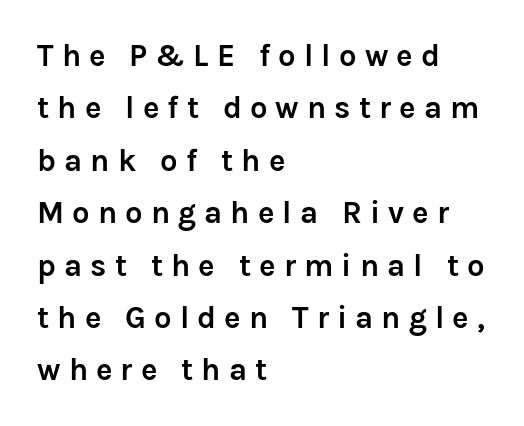
Q: Is the text bold? A: Yes.
Q: Is the text italic (slanted)? A: No, it is upright.
Q: Is the typeface a serif or a sans-serif typeface? A: Sans-serif.
Q: Is the text underlined? A: No.
Q: How is the paragraph aligned? A: Left-aligned.
Q: Is the spacing between letters normal or unusually wide? A: Unusually wide.
Q: Is the spacing between lines tight, normal or loose? A: Normal.
Q: Width (condensed, normal, or wide)? A: Normal.
Q: Stroke contrast? A: Low.
Q: x-height? A: Medium.
Q: Monospaced? A: No.
